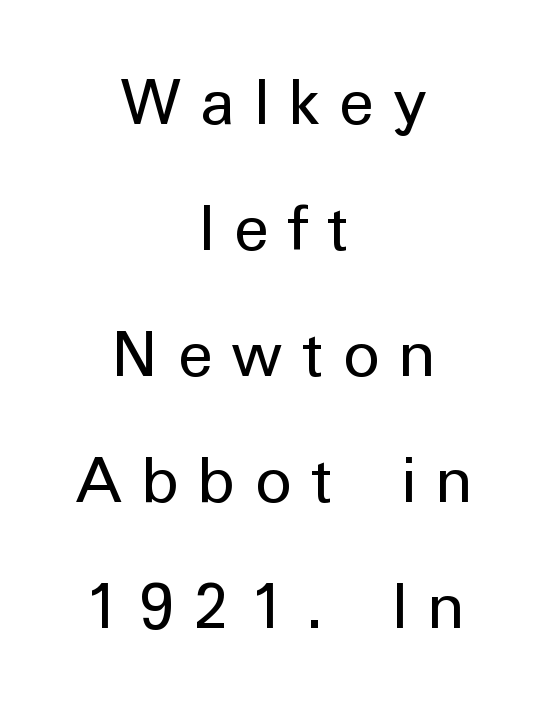
Q: Is the text bold? A: No.
Q: Is the text italic (slanted)? A: No, it is upright.
Q: Is the typeface a serif or a sans-serif typeface? A: Sans-serif.
Q: Is the text underlined? A: No.
Q: How is the paragraph aligned? A: Centered.
Q: Is the spacing between letters normal or unusually wide? A: Unusually wide.
Q: Is the spacing between lines tight, normal or loose? A: Loose.
Q: Width (condensed, normal, or wide)? A: Normal.
Q: Stroke contrast? A: Low.
Q: x-height? A: Medium.
Q: Monospaced? A: No.
